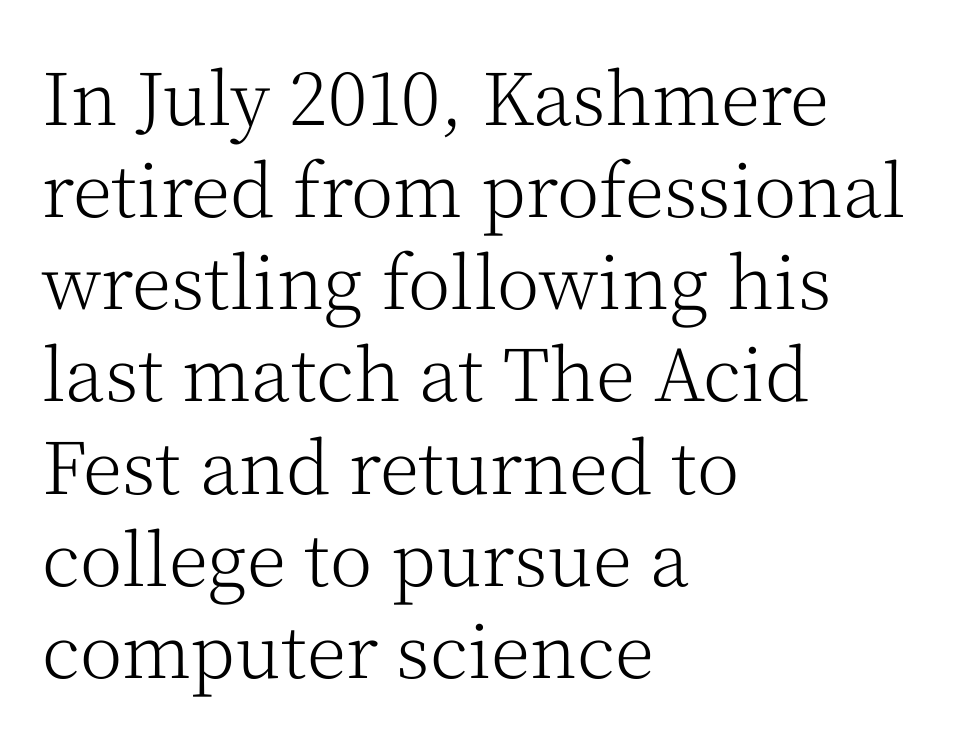
Q: Is the text bold? A: No.
Q: Is the text italic (slanted)? A: No, it is upright.
Q: Is the typeface a serif or a sans-serif typeface? A: Serif.
Q: Is the text underlined? A: No.
Q: How is the paragraph aligned? A: Left-aligned.
Q: Is the spacing between letters normal or unusually wide? A: Normal.
Q: Is the spacing between lines tight, normal or loose? A: Normal.
Q: Width (condensed, normal, or wide)? A: Normal.
Q: Stroke contrast? A: Medium.
Q: x-height? A: Medium.
Q: Monospaced? A: No.
